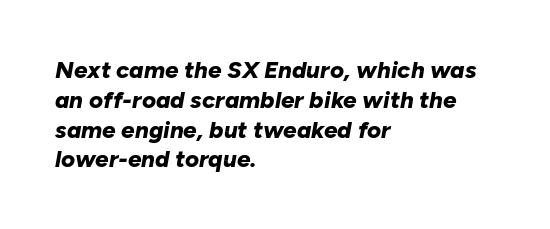
{"italic": "yes", "lean": "right", "slant_degrees": 10, "bold": "yes", "underline": "no", "align": "left", "line_spacing_ratio": 1.24, "letter_spacing": "normal", "letter_spacing_em": 0.0, "glyph_px": 24}
